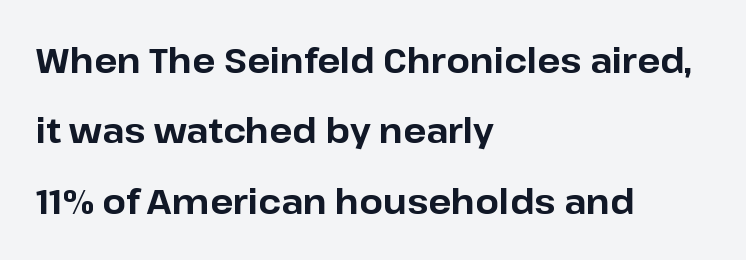
The image shows 34 px bold sans-serif type, upright; set left-aligned, loose line spacing (2.07x), normal letter spacing, not underlined; low stroke contrast and a medium x-height.
